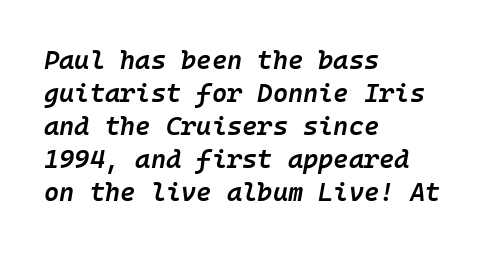
Q: Is the text bold? A: Semi-bold.
Q: Is the text italic (slanted)? A: Yes, it leans right by about 10 degrees.
Q: Is the text underlined? A: No.
Q: How is the paragraph aligned? A: Left-aligned.
Q: Is the spacing between letters normal or unusually wide? A: Normal.
Q: Is the spacing between lines tight, normal or loose? A: Normal.
